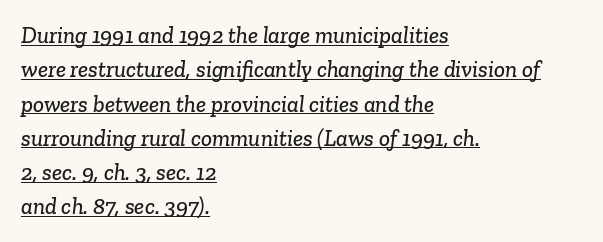
{"underline": "yes", "align": "left", "line_spacing": "normal", "line_spacing_ratio": 1.49, "letter_spacing": "normal", "letter_spacing_em": 0.0, "glyph_px": 23}
